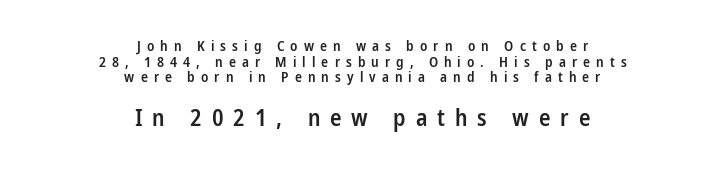
{"italic": "no", "bold": "semi", "underline": "no", "align": "center", "line_spacing": "tight", "line_spacing_ratio": 1.12, "letter_spacing": "wide", "letter_spacing_em": 0.43, "larger_block": "second", "size_ratio": 1.64, "glyph_px": 23}
